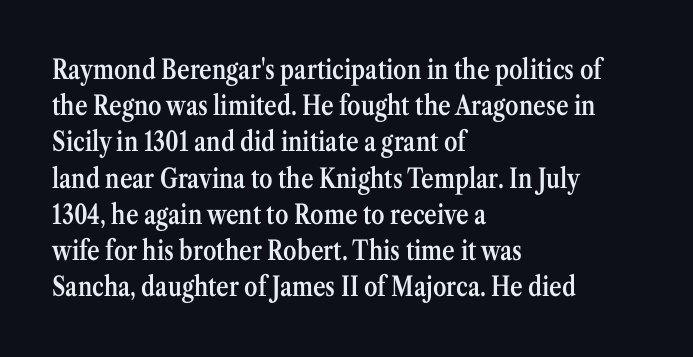
Q: Is the text bold? A: Semi-bold.
Q: Is the text italic (slanted)? A: No, it is upright.
Q: Is the text underlined? A: No.
Q: How is the paragraph aligned? A: Left-aligned.
Q: Is the spacing between letters normal or unusually wide? A: Normal.
Q: Is the spacing between lines tight, normal or loose? A: Normal.
